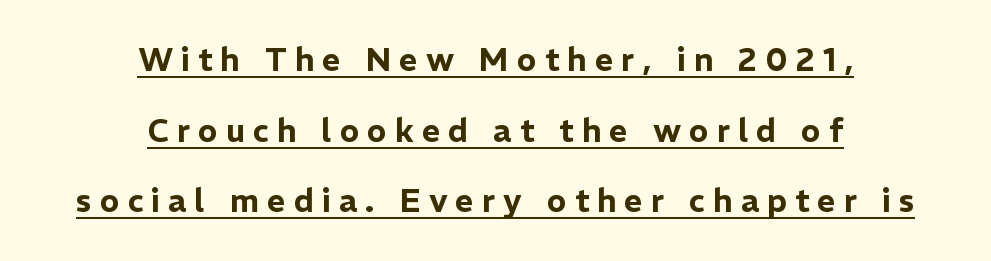
The image shows 32 px sans-serif type, upright; set centered, loose line spacing (2.21x), unusually wide letter spacing (+0.25 em), underlined; low stroke contrast and a medium x-height.
